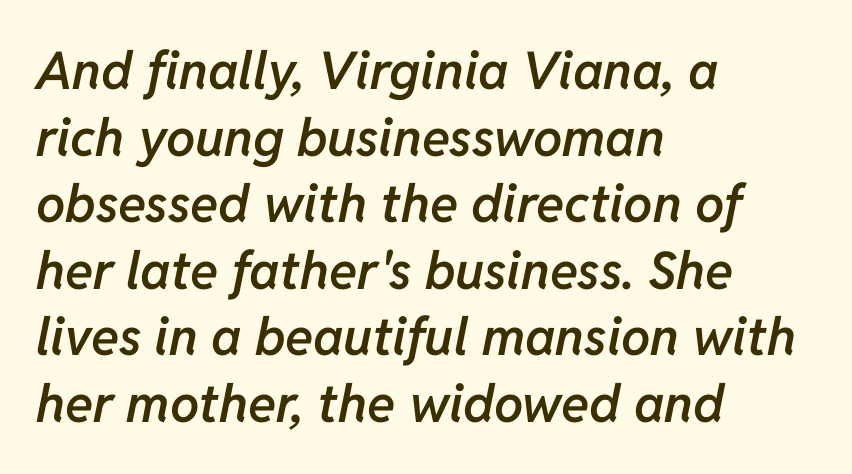
{"italic": "yes", "lean": "right", "slant_degrees": 11, "bold": "semi", "weight": "semibold", "width": "normal", "stroke_contrast": "low", "x_height": "medium", "monospaced": "no", "underline": "no", "align": "left", "line_spacing": "normal", "line_spacing_ratio": 1.28, "letter_spacing": "normal", "letter_spacing_em": 0.0, "glyph_px": 52}
